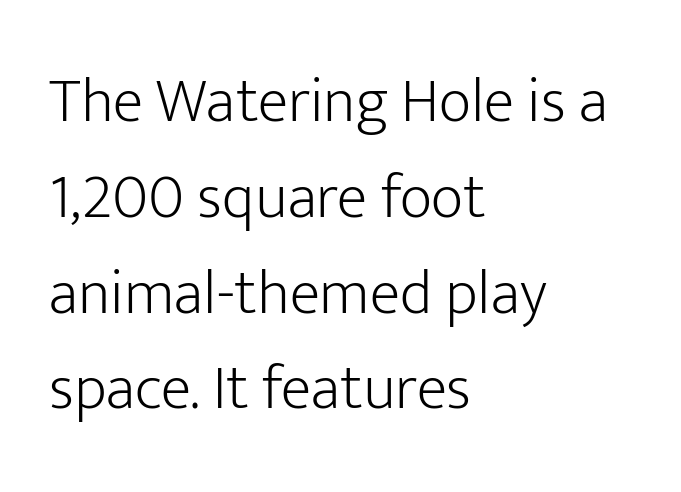
{"serif": "no", "italic": "no", "bold": "no", "weight": "light", "width": "normal", "stroke_contrast": "low", "x_height": "medium", "monospaced": "no", "underline": "no", "align": "left", "line_spacing": "normal", "line_spacing_ratio": 1.52, "letter_spacing": "normal", "letter_spacing_em": 0.0, "glyph_px": 63}
